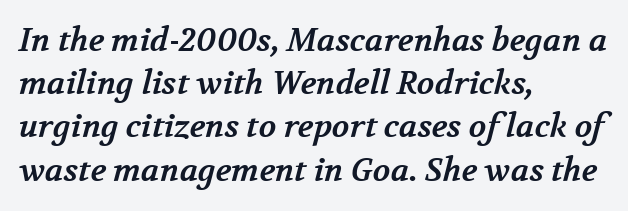
{"serif": "yes", "bold": "yes", "weight": "bold", "width": "normal", "stroke_contrast": "medium", "x_height": "medium", "monospaced": "no", "underline": "no", "align": "left", "line_spacing": "normal", "line_spacing_ratio": 1.35, "letter_spacing": "normal", "letter_spacing_em": 0.0, "glyph_px": 32}
